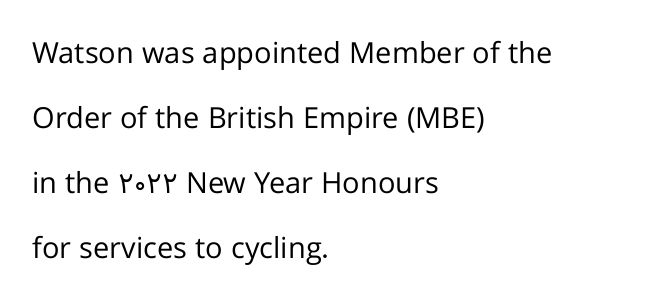
{"serif": "no", "italic": "no", "bold": "no", "weight": "regular", "width": "normal", "stroke_contrast": "low", "x_height": "medium", "monospaced": "no", "underline": "no", "align": "left", "line_spacing": "loose", "line_spacing_ratio": 2.24, "letter_spacing": "normal", "letter_spacing_em": 0.0, "glyph_px": 29}
